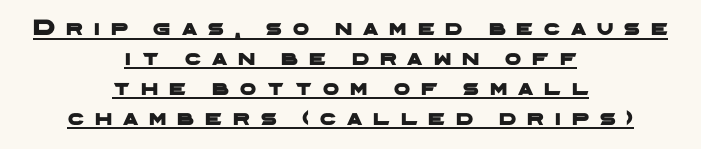
Q: Is the text underlined? A: Yes.
Q: How is the paragraph aligned? A: Centered.
Q: Is the spacing between letters normal or unusually wide? A: Unusually wide.
Q: Is the spacing between lines tight, normal or loose? A: Normal.
